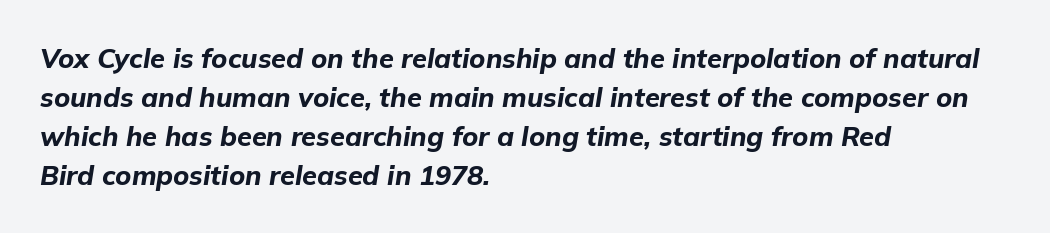
Q: Is the text bold? A: Yes.
Q: Is the text italic (slanted)? A: Yes, it leans right by about 9 degrees.
Q: Is the text underlined? A: No.
Q: How is the paragraph aligned? A: Left-aligned.
Q: Is the spacing between letters normal or unusually wide? A: Normal.
Q: Is the spacing between lines tight, normal or loose? A: Normal.
